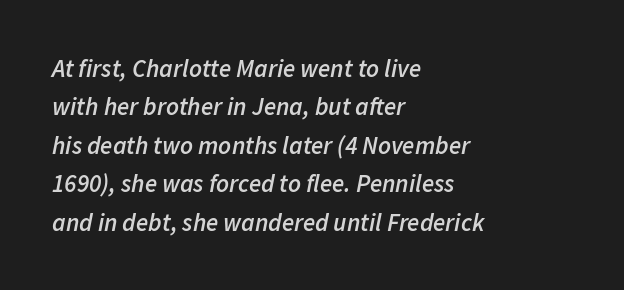
Q: Is the text bold? A: Semi-bold.
Q: Is the text italic (slanted)? A: Yes, it leans right by about 11 degrees.
Q: Is the text underlined? A: No.
Q: How is the paragraph aligned? A: Left-aligned.
Q: Is the spacing between letters normal or unusually wide? A: Normal.
Q: Is the spacing between lines tight, normal or loose? A: Normal.
